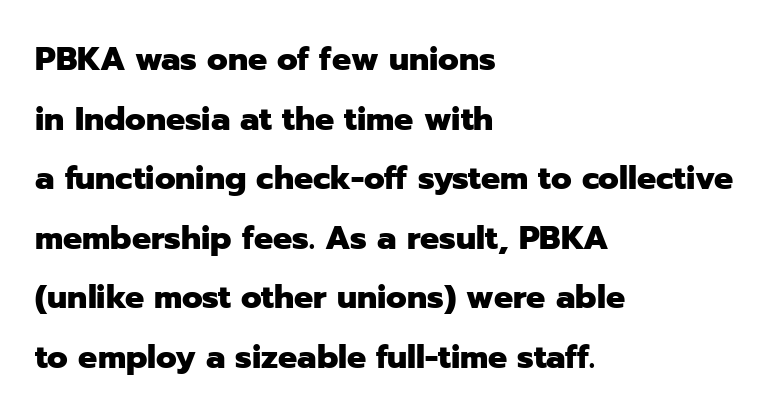
{"serif": "no", "italic": "no", "bold": "yes", "weight": "heavy", "width": "normal", "stroke_contrast": "low", "x_height": "medium", "monospaced": "no", "underline": "no", "align": "left", "line_spacing_ratio": 1.86, "letter_spacing": "normal", "letter_spacing_em": 0.0, "glyph_px": 32}
